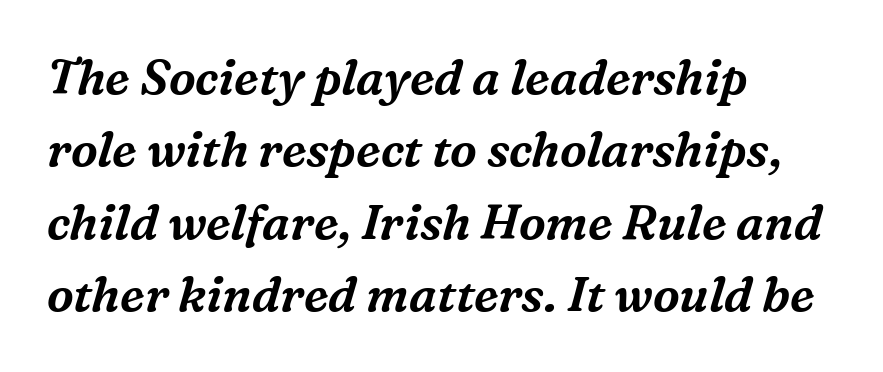
{"serif": "yes", "italic": "yes", "lean": "right", "slant_degrees": 16, "width": "normal", "stroke_contrast": "medium", "x_height": "medium", "monospaced": "no", "underline": "no", "align": "left", "line_spacing": "normal", "line_spacing_ratio": 1.51, "letter_spacing": "normal", "letter_spacing_em": 0.0, "glyph_px": 48}
